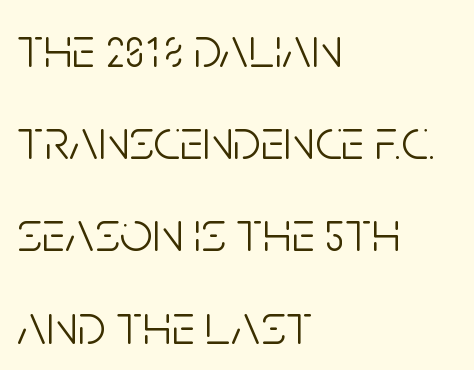
Q: Is the text bold? A: No.
Q: Is the text italic (slanted)? A: No, it is upright.
Q: Is the typeface a serif or a sans-serif typeface? A: Sans-serif.
Q: Is the text underlined? A: No.
Q: How is the paragraph aligned? A: Left-aligned.
Q: Is the spacing between letters normal or unusually wide? A: Normal.
Q: Is the spacing between lines tight, normal or loose? A: Normal.
Q: Width (condensed, normal, or wide)? A: Condensed.
Q: Stroke contrast? A: Low.
Q: x-height? A: Large.
Q: Monospaced? A: No.
